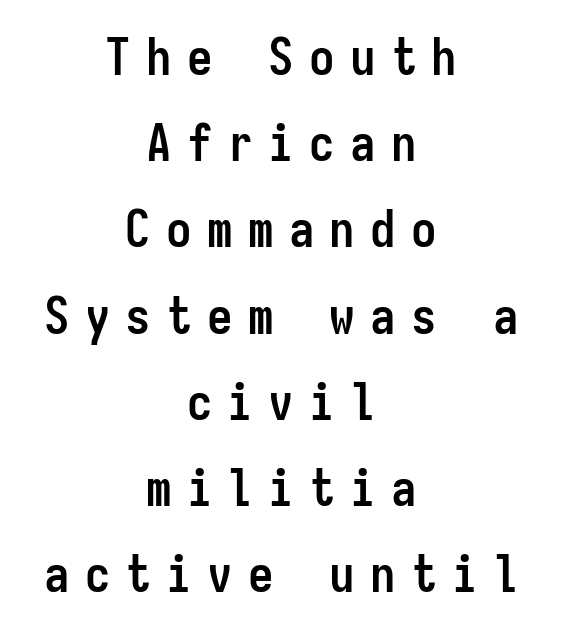
Q: Is the text bold? A: Yes.
Q: Is the text italic (slanted)? A: No, it is upright.
Q: Is the typeface a serif or a sans-serif typeface? A: Sans-serif.
Q: Is the text underlined? A: No.
Q: How is the paragraph aligned? A: Centered.
Q: Is the spacing between letters normal or unusually wide? A: Unusually wide.
Q: Is the spacing between lines tight, normal or loose? A: Normal.
Q: Width (condensed, normal, or wide)? A: Condensed.
Q: Stroke contrast? A: Low.
Q: x-height? A: Medium.
Q: Monospaced? A: Yes.
